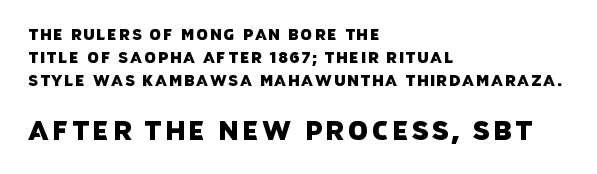
{"underline": "no", "align": "left", "line_spacing": "normal", "line_spacing_ratio": 1.55, "larger_block": "second", "size_ratio": 1.73, "glyph_px": 26}
